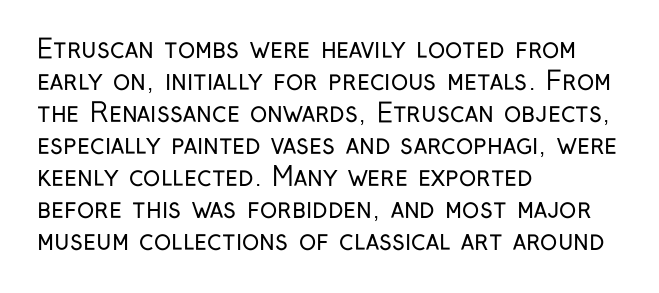
The passage shown is not underscored anywhere. Words appear dense and cohesive because spacing is normal. Alignment: flush left. Unlike italic type, these characters show no tilt at all.
